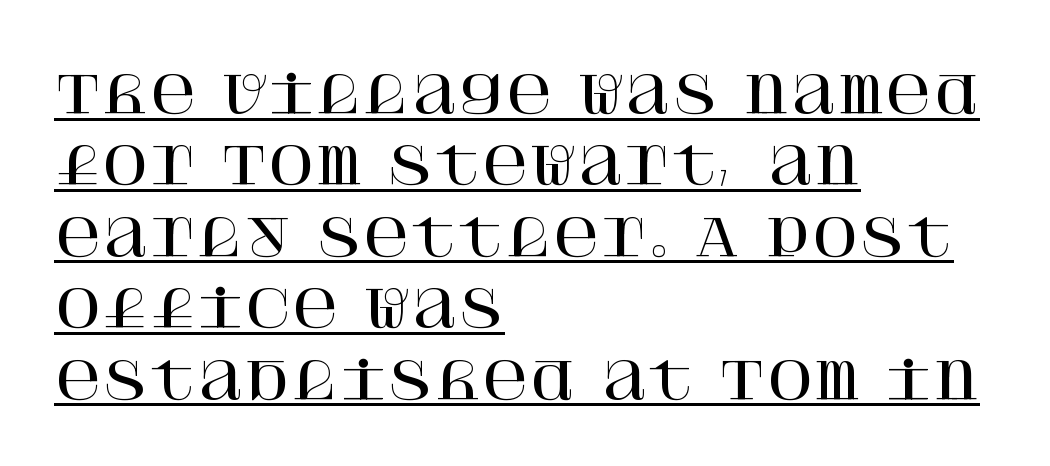
Q: Is the text italic (slanted)? A: No, it is upright.
Q: Is the typeface a serif or a sans-serif typeface? A: Serif.
Q: Is the text underlined? A: Yes.
Q: How is the paragraph aligned? A: Left-aligned.
Q: Is the spacing between letters normal or unusually wide? A: Normal.
Q: Is the spacing between lines tight, normal or loose? A: Normal.
Q: Width (condensed, normal, or wide)? A: Normal.
Q: Stroke contrast? A: High.
Q: x-height? A: Large.
